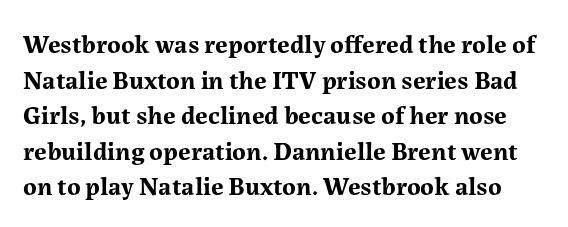
{"italic": "no", "bold": "yes", "underline": "no", "line_spacing": "normal", "line_spacing_ratio": 1.37, "letter_spacing": "normal", "letter_spacing_em": 0.0, "glyph_px": 26}
